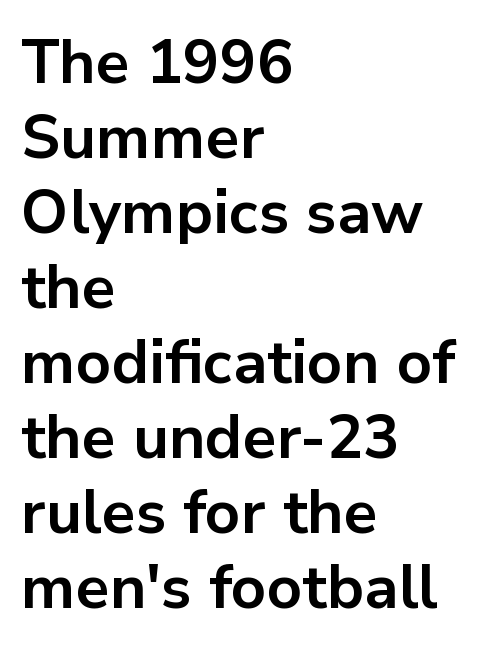
{"serif": "no", "italic": "no", "bold": "yes", "weight": "bold", "width": "normal", "stroke_contrast": "low", "x_height": "medium", "monospaced": "no", "underline": "no", "align": "left", "line_spacing_ratio": 1.23, "letter_spacing": "normal", "letter_spacing_em": 0.0, "glyph_px": 61}
